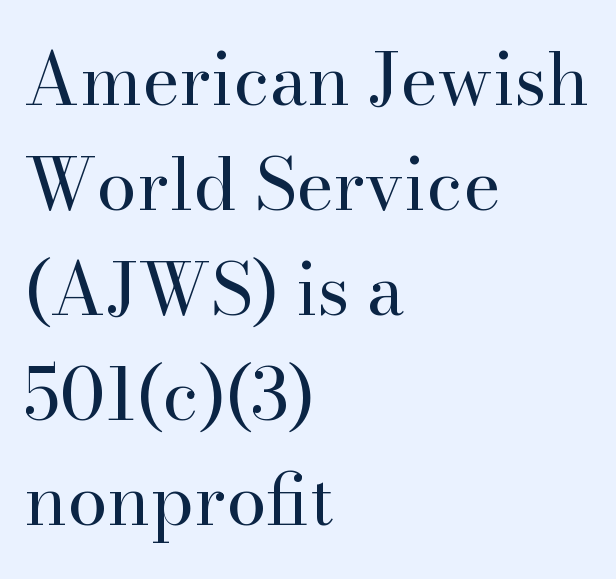
Nobody touched the tracking dial on this one. Evenly set lines give the paragraph a standard silhouette. Type style note: has serifs. Check the space under the baseline: it is left empty.
